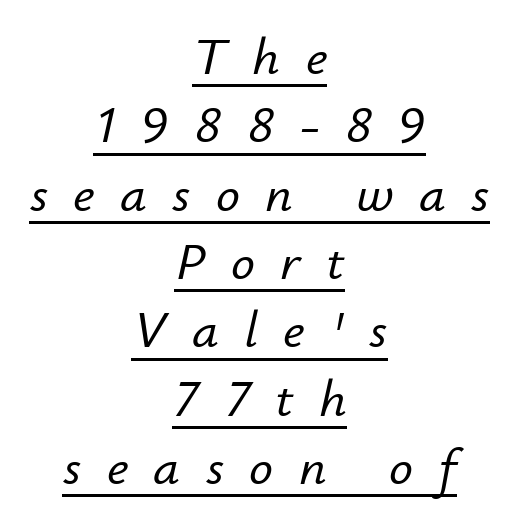
{"italic": "yes", "lean": "right", "slant_degrees": 12, "width": "normal", "stroke_contrast": "low", "x_height": "small", "monospaced": "no", "underline": "yes", "align": "center", "line_spacing": "normal", "line_spacing_ratio": 1.29, "letter_spacing": "wide", "letter_spacing_em": 0.48, "glyph_px": 53}
